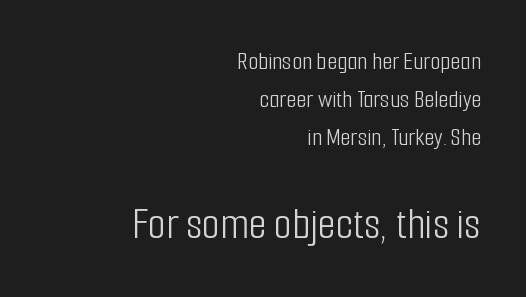
A sans-serif font was chosen for this passage. Lines of text with bare space underneath. Does the lettering tilt? It doesn't — this is upright. Each word holds together tightly as a unit, with standard inter-letter gaps. Honestly, the row spacing looks completely unremarkable.
